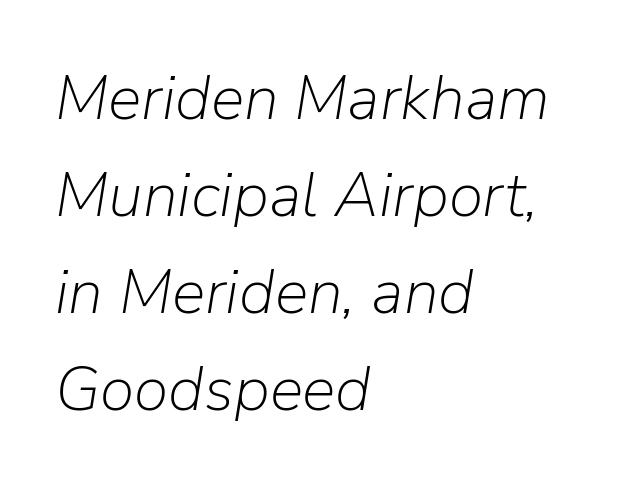
The image shows 63 px light type, italic (leaning right); set left-aligned, normal line spacing (1.54x), normal letter spacing, not underlined; low stroke contrast and a medium x-height.
